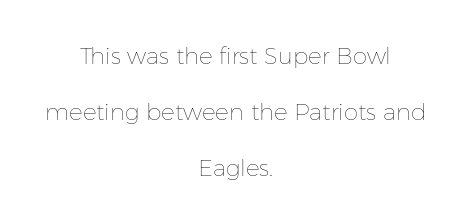
{"italic": "no", "bold": "no", "underline": "no", "align": "center", "line_spacing": "loose", "line_spacing_ratio": 2.43, "letter_spacing": "normal", "letter_spacing_em": 0.0, "glyph_px": 23}
